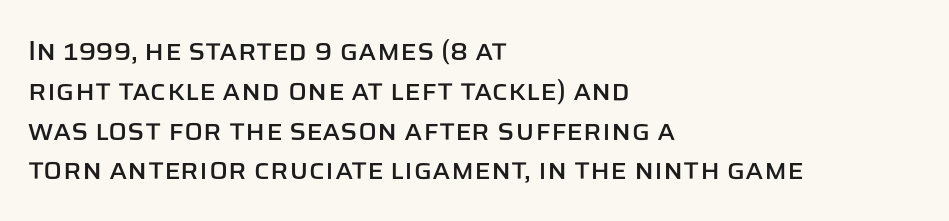
The image shows 28 px sans-serif type, upright; set left-aligned, normal line spacing (1.42x), normal letter spacing, not underlined; low stroke contrast and a large x-height.
